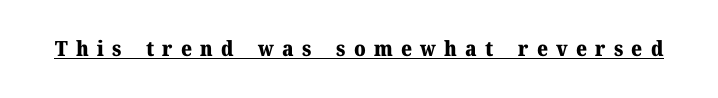
Q: Is the text bold? A: Yes.
Q: Is the text italic (slanted)? A: No, it is upright.
Q: Is the text underlined? A: Yes.
Q: Is the spacing between letters normal or unusually wide? A: Unusually wide.
